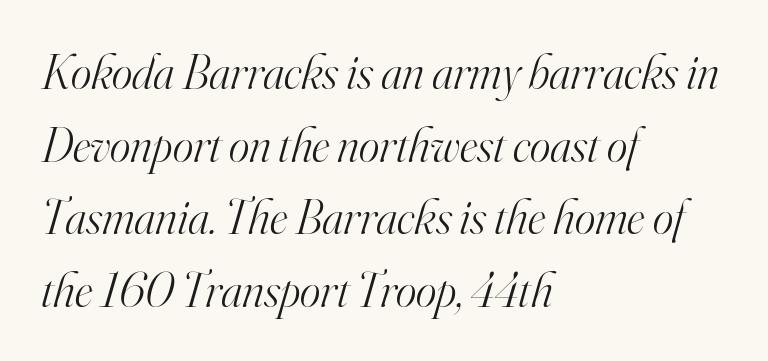
Q: Is the text bold? A: No.
Q: Is the text italic (slanted)? A: Yes, it leans right by about 16 degrees.
Q: Is the typeface a serif or a sans-serif typeface? A: Serif.
Q: Is the text underlined? A: No.
Q: How is the paragraph aligned? A: Left-aligned.
Q: Is the spacing between letters normal or unusually wide? A: Normal.
Q: Is the spacing between lines tight, normal or loose? A: Normal.
Q: Width (condensed, normal, or wide)? A: Normal.
Q: Stroke contrast? A: High.
Q: x-height? A: Small.
Q: Monospaced? A: No.
